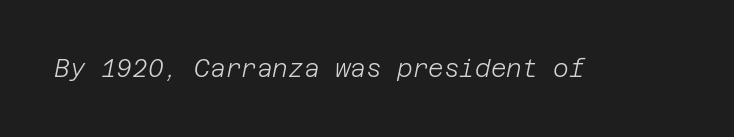
No extra tracking has been applied to these lines. Stems and bowls with no extra thickness — not bold. The whole block is typeset with a tilt. Beneath every word, the page is bare.
